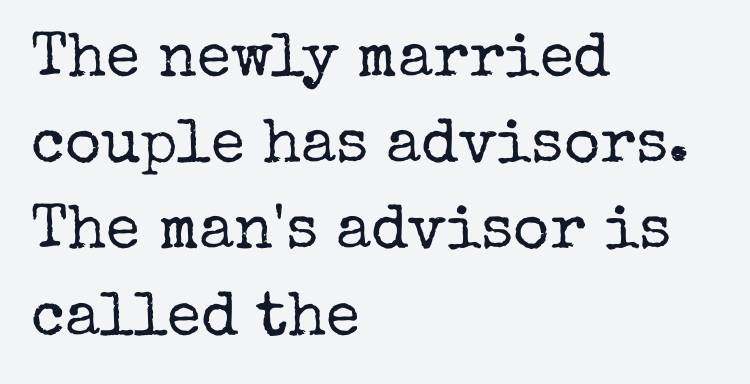
Each letter keeps its own natural width here, so spacing adapts to shape. The typeface has the unassuming heft of standard copy or less. How would I describe the line gaps? Plain and ordinary. These lines are composed in type with serifs. No italicization has been applied; the sample stays upright.
